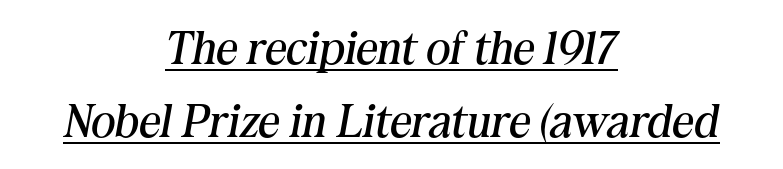
{"serif": "yes", "italic": "yes", "lean": "right", "slant_degrees": 10, "bold": "no", "weight": "regular", "width": "normal", "stroke_contrast": "medium", "x_height": "medium", "monospaced": "no", "underline": "yes", "align": "center", "line_spacing": "normal", "line_spacing_ratio": 1.55, "letter_spacing": "normal", "letter_spacing_em": 0.0, "glyph_px": 47}
